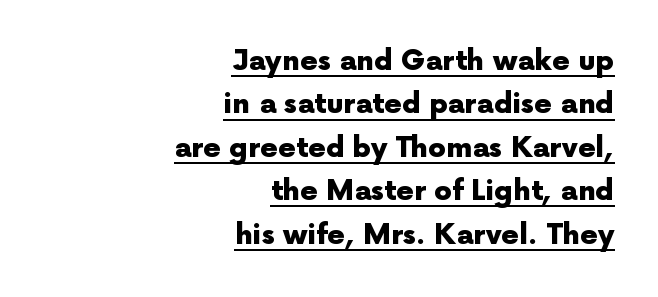
Nope, not italic — everything's standing straight. Each letter keeps its own natural width here, so spacing adapts to shape. The passage shown is emphatically bold. The text block is weighted toward the right margin, trailing off unevenly leftward.
